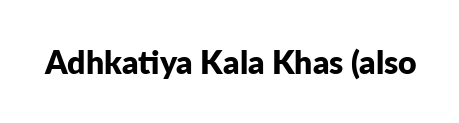
Do the characters align in a grid? No, the font is proportional. The strokes are fattened all the way to bold. The specimen omits any rule beneath the text block's lines. Words appear dense and cohesive because spacing is normal.
